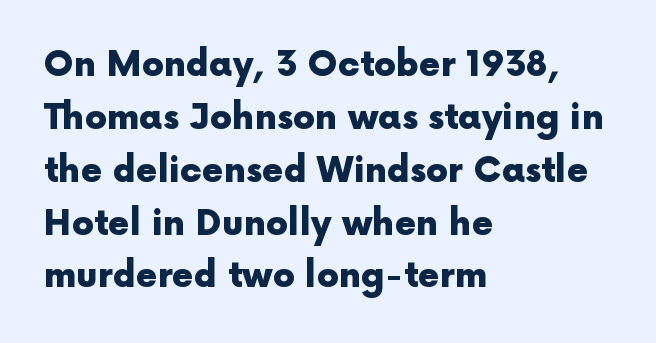
Is there much room between lines? A standard amount, neither cramped nor airy. The ragged edge is on the right, which tells us the setting is flush left. This rendering leaves character spacing at its baseline value. Proportional: the letters do not fall into vertical columns. Strong, thick strokes mark this as bold type.
